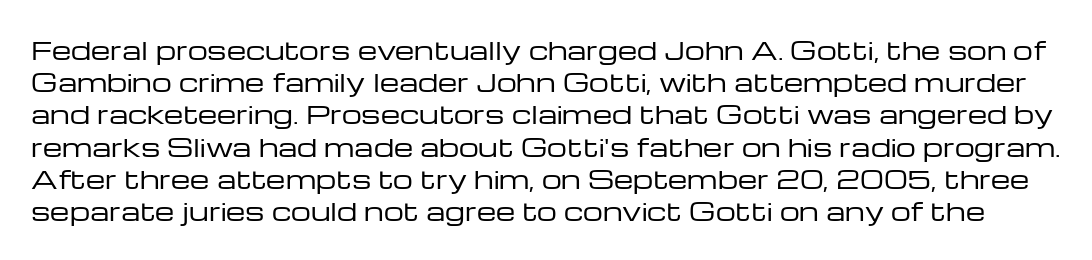
{"italic": "no", "bold": "no", "underline": "no", "line_spacing": "normal", "line_spacing_ratio": 1.29, "letter_spacing": "normal", "letter_spacing_em": 0.0, "glyph_px": 25}
